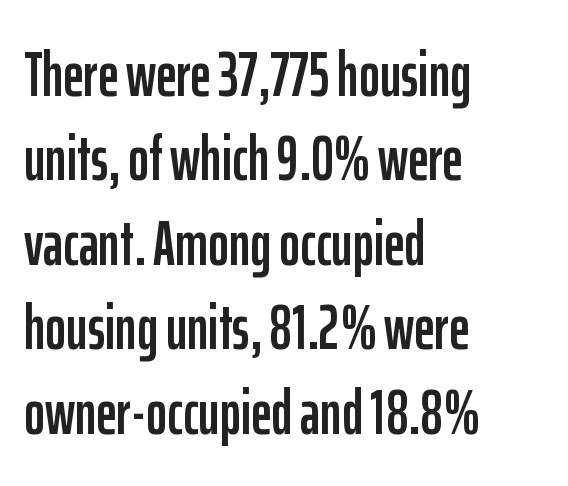
{"serif": "no", "italic": "no", "width": "condensed", "stroke_contrast": "low", "x_height": "medium", "monospaced": "no", "underline": "no", "align": "left", "line_spacing": "normal", "line_spacing_ratio": 1.34, "letter_spacing": "normal", "letter_spacing_em": 0.0, "glyph_px": 63}
